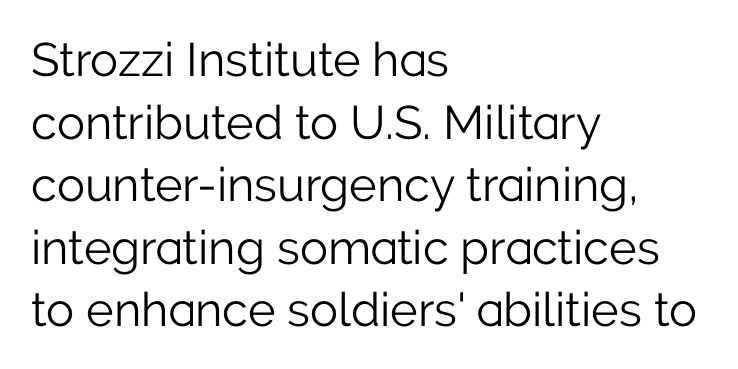
The image shows 47 px light sans-serif type, upright; set left-aligned, normal line spacing (1.33x), normal letter spacing, not underlined; low stroke contrast and a medium x-height.
